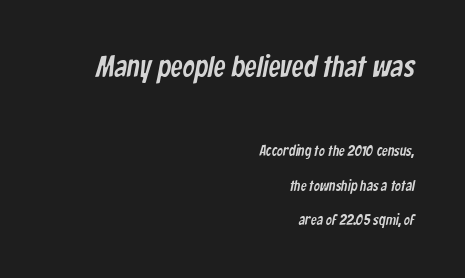
Between these two stacked blocks, the higher one wins on size. Characters follow at the spacing the type designer built in. Character widths vary here, with narrow letters taking less room than wide ones. Leading: increased.
